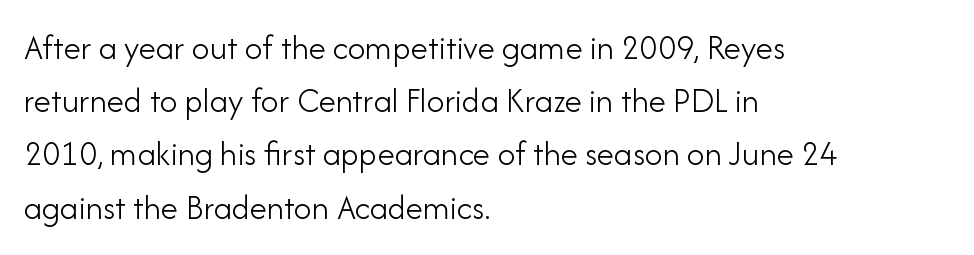
The image shows 35 px light sans-serif type, upright; set left-aligned, normal line spacing (1.52x), normal letter spacing, not underlined; low stroke contrast and a small x-height.
